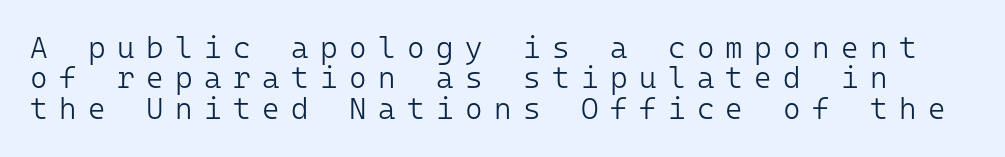
Q: Is the text bold? A: No.
Q: Is the text italic (slanted)? A: No, it is upright.
Q: Is the typeface a serif or a sans-serif typeface? A: Sans-serif.
Q: Is the text underlined? A: No.
Q: Is the spacing between letters normal or unusually wide? A: Unusually wide.
Q: Is the spacing between lines tight, normal or loose? A: Tight.
Q: Width (condensed, normal, or wide)? A: Normal.
Q: Stroke contrast? A: Low.
Q: x-height? A: Medium.
Q: Monospaced? A: Yes.
